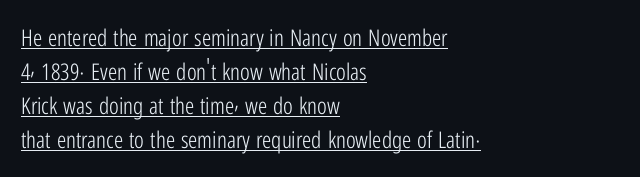
The leading is moderate, giving the passage an even texture. The strokes carry an ordinary text weight at most. Here the glyphs are tracked normally, forming tight word shapes. The sample's only ornament is a line tracing under the words.
